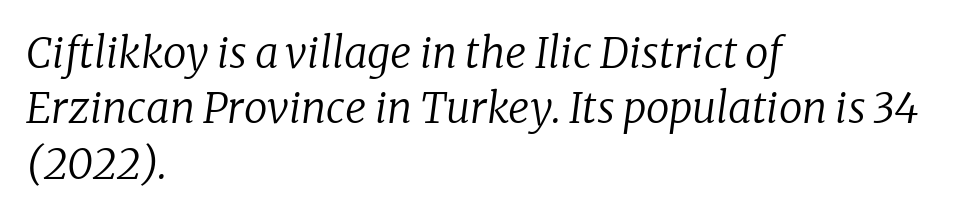
This sample is left-justified, so line endings fall wherever the words run out. A bare baseline throughout the passage. Inter-character spacing is left at the font's built-in metrics. The designer went with a serif here, giving each stem small feet.
